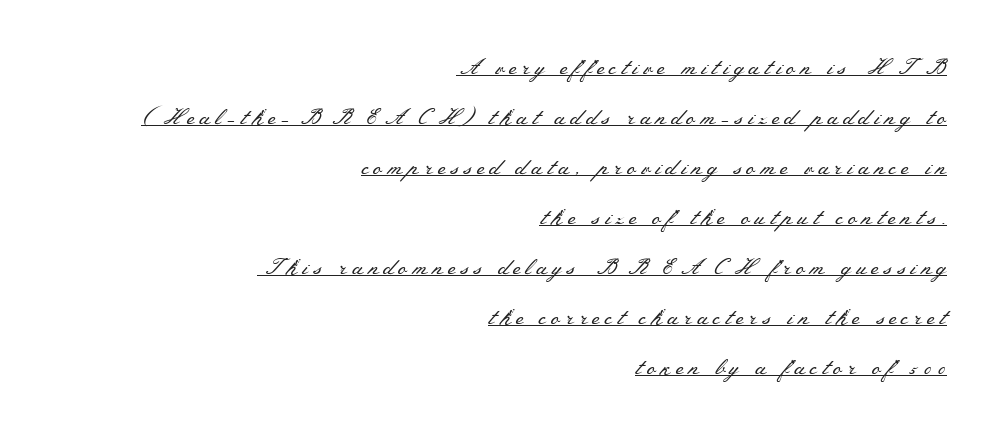
{"bold": "no", "underline": "yes", "align": "right", "line_spacing": "loose", "line_spacing_ratio": 2.27, "letter_spacing": "wide", "letter_spacing_em": 0.22, "glyph_px": 22}
